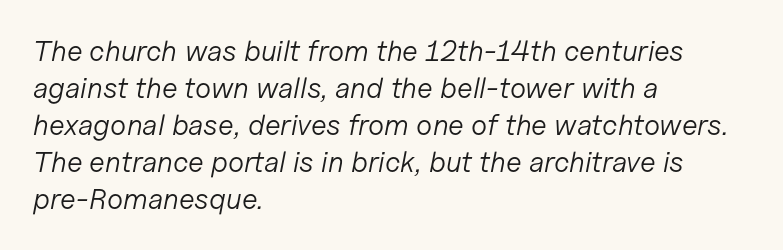
Each stroke keeps to a modest, everyday thickness or less. Italic? Definitely — the glyphs are oblique. A typesetter would call this leading conventional body-copy spacing. Decoration check: the copy has no underline. Does the copy run flush right? No — it runs flush left.
